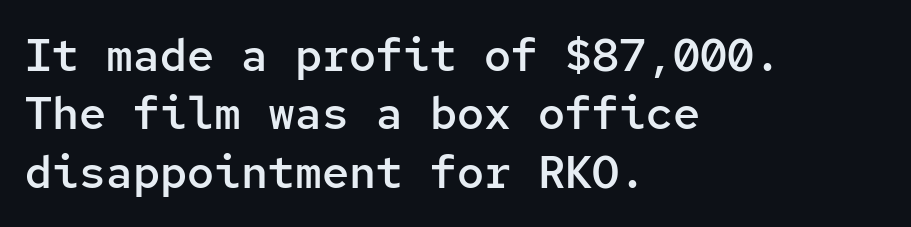
The image shows 45 px semibold sans-serif type, upright, monospaced; set left-aligned, normal line spacing (1.3x), normal letter spacing, not underlined; low stroke contrast and a medium x-height.
